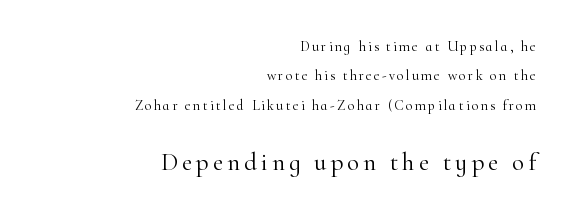
The image shows 25 px text type, upright; set right-aligned, loose line spacing (2.09x), not underlined; the second (bottom) block is 1.79x larger.
